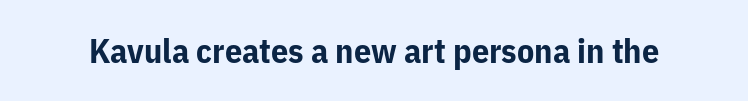
The image shows 34 px bold sans-serif type, upright; set normal letter spacing, not underlined; low stroke contrast and a medium x-height.
